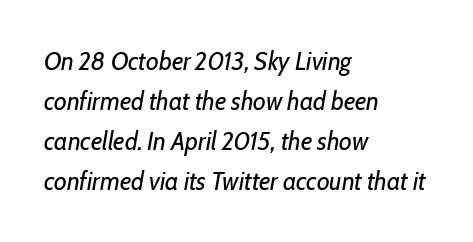
The text carries the slant typical of an italic or oblique font. How are the letters spaced? Ordinarily, with no added tracking. Rows of type keep a routine distance in the vertical direction. A classic flush-left, rag-right setting is used for this passage. The glyphs are unaccompanied by any horizontal stroke below them. Compared with a typical body face, this is equally light or lighter still.
